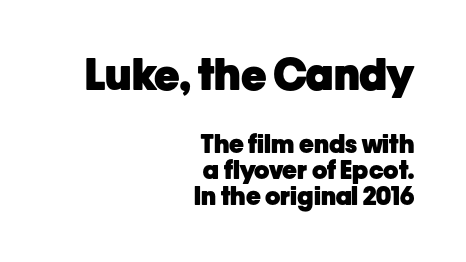
{"serif": "no", "italic": "no", "bold": "yes", "weight": "heavy", "width": "normal", "stroke_contrast": "low", "x_height": "medium", "monospaced": "no", "underline": "no", "align": "right", "line_spacing": "tight", "line_spacing_ratio": 1.04, "letter_spacing": "normal", "letter_spacing_em": 0.0, "larger_block": "first", "size_ratio": 1.72, "glyph_px": 43}
